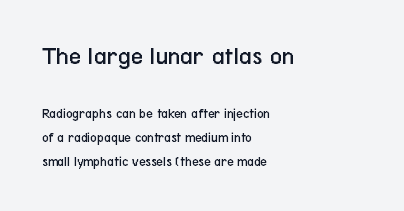
Letters rest on an invisible, unmarked baseline. The weight tops out at a normal text grade. How would I describe the line gaps? Plain and ordinary. The compositor pushed each line to the left boundary. Style check: upright.
